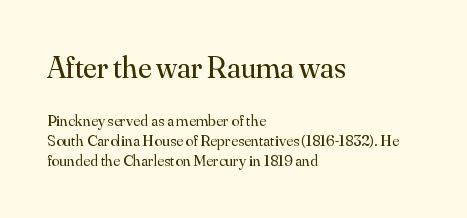
The image shows 31 px regular-weight serif type, upright; set left-aligned, line spacing 1.24x, normal letter spacing, not underlined; the first (top) block is 1.94x larger; medium stroke contrast and a small x-height.
